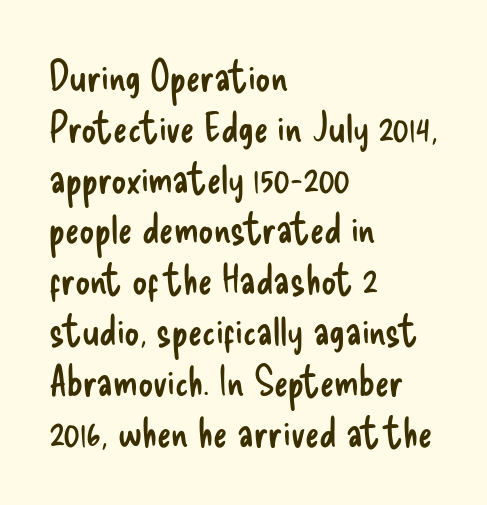
Q: Is the text bold? A: No.
Q: Is the text italic (slanted)? A: No, it is upright.
Q: Is the typeface a serif or a sans-serif typeface? A: Sans-serif.
Q: Is the text underlined? A: No.
Q: How is the paragraph aligned? A: Left-aligned.
Q: Is the spacing between letters normal or unusually wide? A: Normal.
Q: Width (condensed, normal, or wide)? A: Condensed.
Q: Stroke contrast? A: Low.
Q: x-height? A: Small.
Q: Monospaced? A: No.
